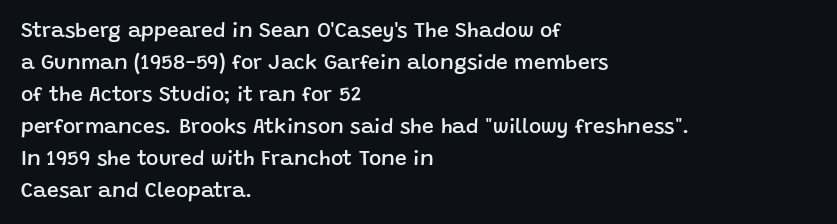
{"italic": "no", "bold": "semi", "underline": "no", "align": "left", "line_spacing": "normal", "line_spacing_ratio": 1.52, "letter_spacing": "normal", "letter_spacing_em": 0.0, "glyph_px": 21}
